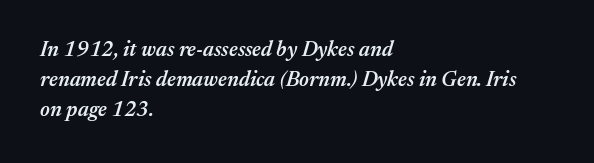
The type is set solid horizontally, with unmodified tracking. The strokes are fattened partway — semibold, not bold. These lines sit exactly where default settings would place them. Horizontally, the lines are justified to the leading edge only. There's an unmistakable incline to the writing here. The glyphs are unaccompanied by any horizontal stroke below them.
